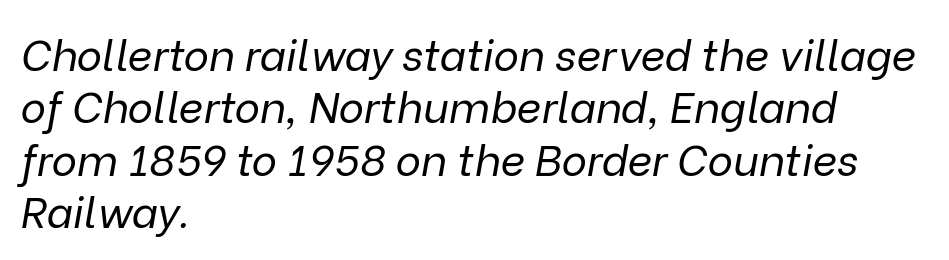
{"italic": "yes", "lean": "right", "slant_degrees": 9, "bold": "no", "weight": "regular", "width": "normal", "stroke_contrast": "low", "x_height": "medium", "monospaced": "no", "underline": "no", "align": "left", "line_spacing_ratio": 1.22, "letter_spacing": "normal", "letter_spacing_em": 0.0, "glyph_px": 43}
